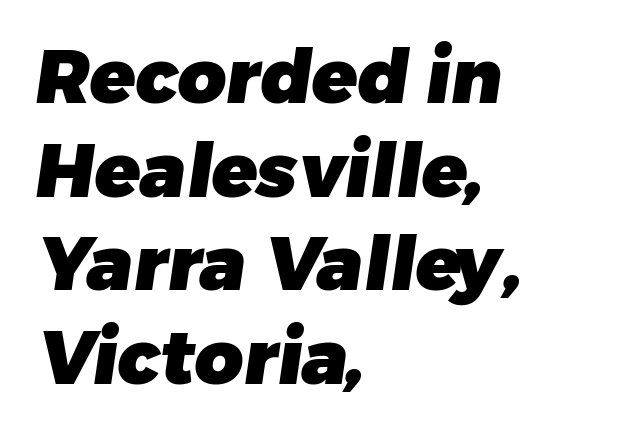
{"serif": "no", "bold": "yes", "weight": "heavy", "width": "normal", "stroke_contrast": "low", "x_height": "medium", "monospaced": "no", "underline": "no", "align": "left", "line_spacing": "normal", "line_spacing_ratio": 1.25, "letter_spacing": "normal", "letter_spacing_em": 0.0, "glyph_px": 75}
